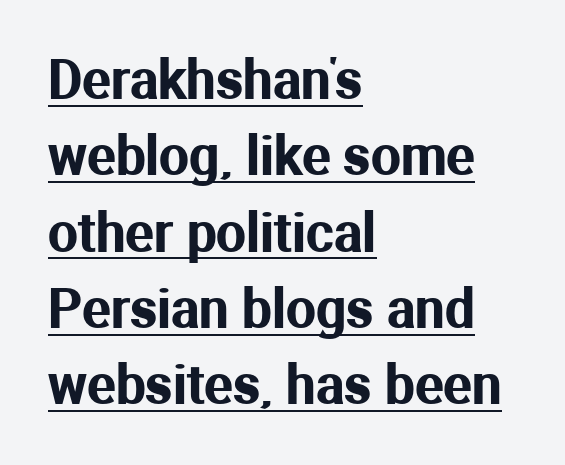
{"serif": "no", "italic": "no", "width": "normal", "stroke_contrast": "medium", "x_height": "medium", "monospaced": "no", "underline": "yes", "align": "left", "line_spacing": "normal", "line_spacing_ratio": 1.44, "letter_spacing": "normal", "letter_spacing_em": 0.0, "glyph_px": 53}
